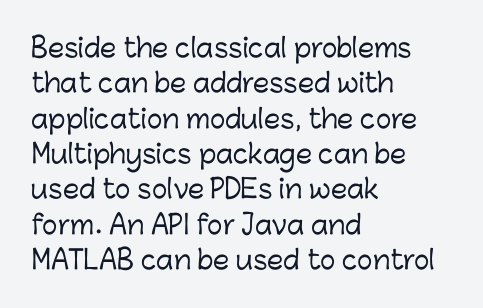
Q: Is the text italic (slanted)? A: No, it is upright.
Q: Is the text underlined? A: No.
Q: How is the paragraph aligned? A: Left-aligned.
Q: Is the spacing between letters normal or unusually wide? A: Normal.
Q: Is the spacing between lines tight, normal or loose? A: Normal.
